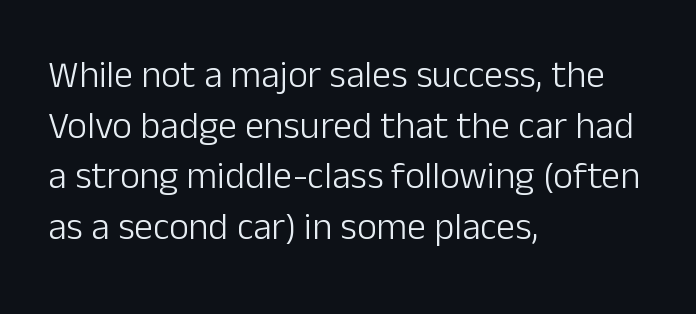
{"serif": "no", "italic": "no", "bold": "no", "weight": "light", "width": "normal", "stroke_contrast": "low", "x_height": "medium", "monospaced": "no", "underline": "no", "align": "left", "line_spacing": "normal", "line_spacing_ratio": 1.33, "letter_spacing": "normal", "letter_spacing_em": 0.0, "glyph_px": 38}
